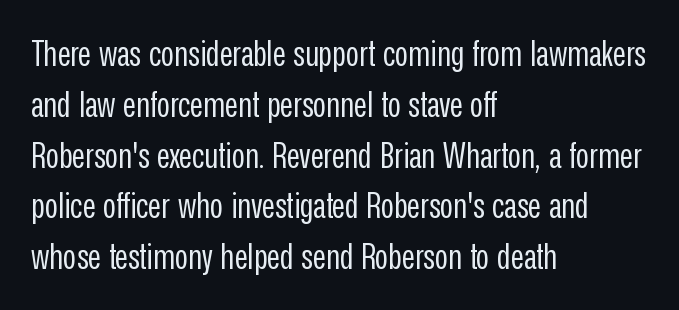
Vertically, the passage feels balanced, rows spaced as you'd expect. The letterforms sit shoulder to shoulder at normal distance. The weight would be labelled regular, book, light, or lighter still. Italic: no, the glyphs are upright roman.
